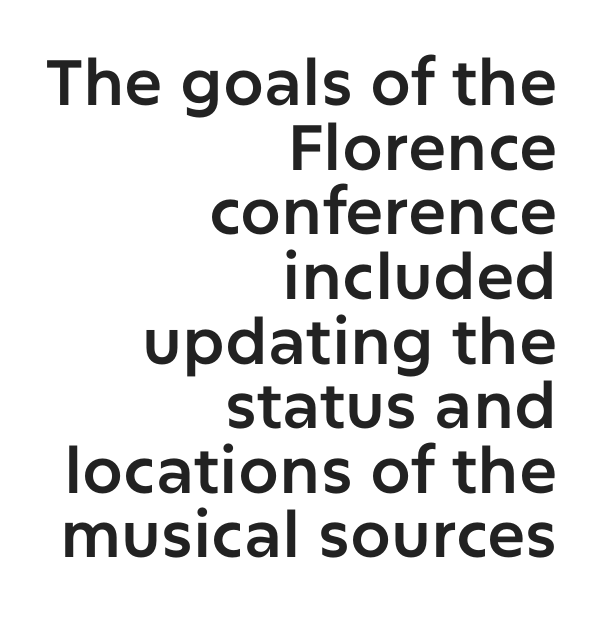
Each row of text sits above clean, open space. Short and long lines alike share a common ending point at right. In terms of leading, this rendering errs on the cramped side. This sample has the flowing, uneven cadence of proportional lettering.
